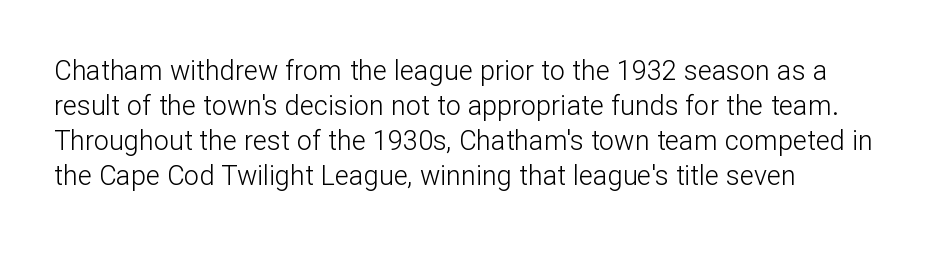
{"italic": "no", "bold": "no", "underline": "no", "align": "left", "line_spacing": "normal", "line_spacing_ratio": 1.3, "letter_spacing": "normal", "letter_spacing_em": 0.0, "glyph_px": 27}
